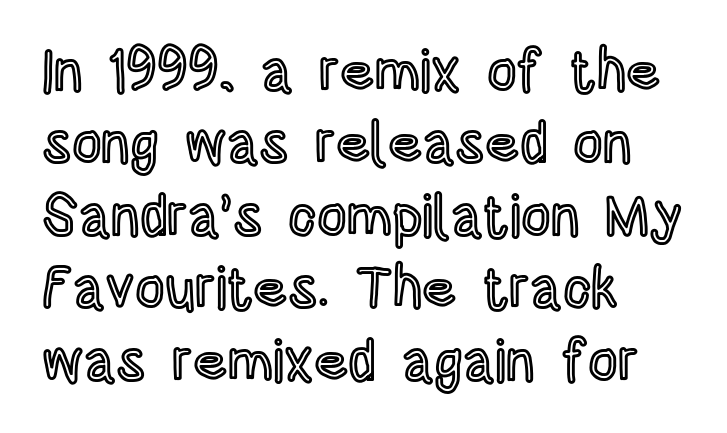
Q: Is the text italic (slanted)? A: No, it is upright.
Q: Is the text underlined? A: No.
Q: How is the paragraph aligned? A: Left-aligned.
Q: Is the spacing between letters normal or unusually wide? A: Normal.
Q: Is the spacing between lines tight, normal or loose? A: Normal.
Q: Width (condensed, normal, or wide)? A: Condensed.
Q: x-height? A: Large.
Q: Monospaced? A: No.
